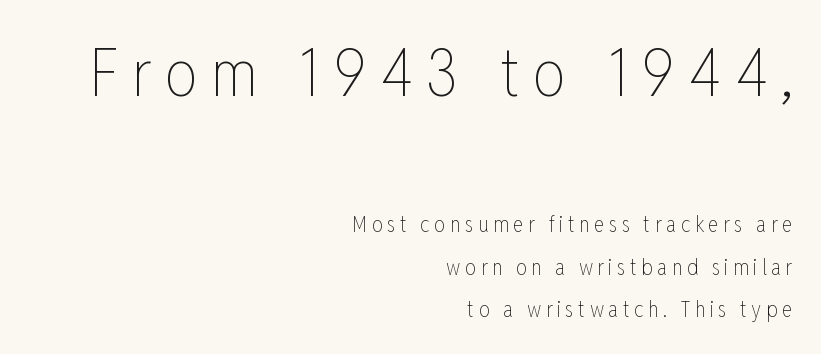
Q: Is the text bold? A: No.
Q: Is the text italic (slanted)? A: No, it is upright.
Q: Is the text underlined? A: No.
Q: How is the paragraph aligned? A: Right-aligned.
Q: Is the spacing between letters normal or unusually wide? A: Unusually wide.
Q: Is the spacing between lines tight, normal or loose? A: Loose.
Q: Which block of text is set in a larger size, the first (top) or the second (bottom)? A: The first (top) one.
Q: Width (condensed, normal, or wide)? A: Condensed.
Q: Stroke contrast? A: Low.
Q: x-height? A: Medium.
Q: Monospaced? A: No.
